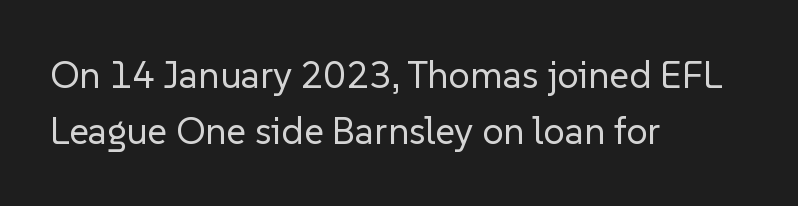
A roman cut, with each character standing at attention. The paragraph has a hard left edge and a soft right edge. This is not heavy type; no bold has been used. There is no visible air inserted between adjacent glyphs. Underline: absent. Notice how descenders clear the ascenders below comfortably — that's standard leading.
